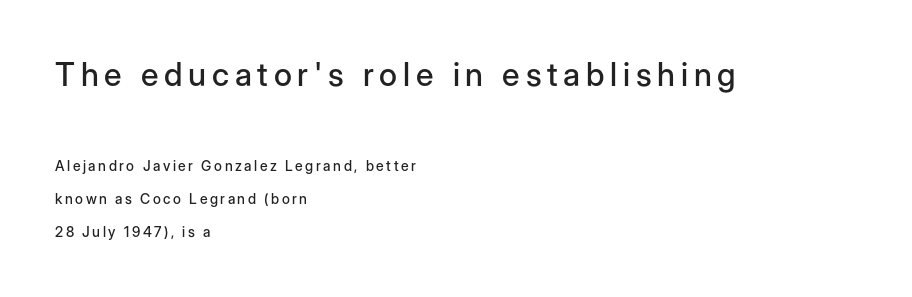
{"serif": "no", "italic": "no", "width": "normal", "stroke_contrast": "low", "x_height": "medium", "monospaced": "no", "underline": "no", "align": "left", "line_spacing": "loose", "line_spacing_ratio": 2.38, "larger_block": "first", "size_ratio": 2.29, "glyph_px": 32}
